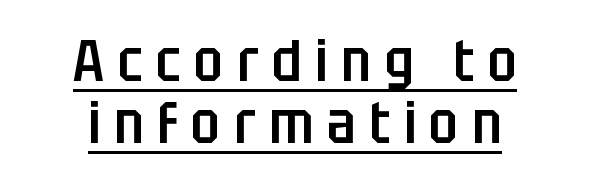
{"serif": "no", "italic": "no", "bold": "semi", "weight": "semibold", "width": "condensed", "stroke_contrast": "low", "x_height": "large", "monospaced": "no", "underline": "yes", "align": "center", "line_spacing": "tight", "line_spacing_ratio": 1.05, "letter_spacing": "wide", "letter_spacing_em": 0.23, "glyph_px": 59}
